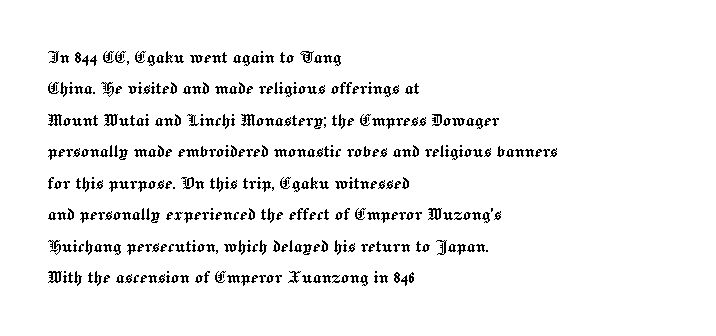
{"italic": "no", "underline": "no", "align": "left", "line_spacing": "normal", "line_spacing_ratio": 1.5, "letter_spacing": "normal", "letter_spacing_em": 0.0, "glyph_px": 21}
